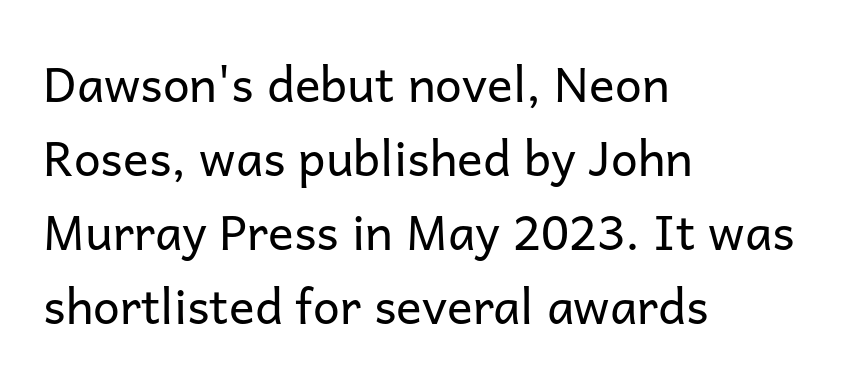
{"serif": "no", "italic": "no", "bold": "no", "weight": "regular", "width": "normal", "stroke_contrast": "low", "x_height": "medium", "monospaced": "no", "underline": "no", "align": "left", "line_spacing": "normal", "line_spacing_ratio": 1.54, "letter_spacing": "normal", "letter_spacing_em": 0.0, "glyph_px": 48}
